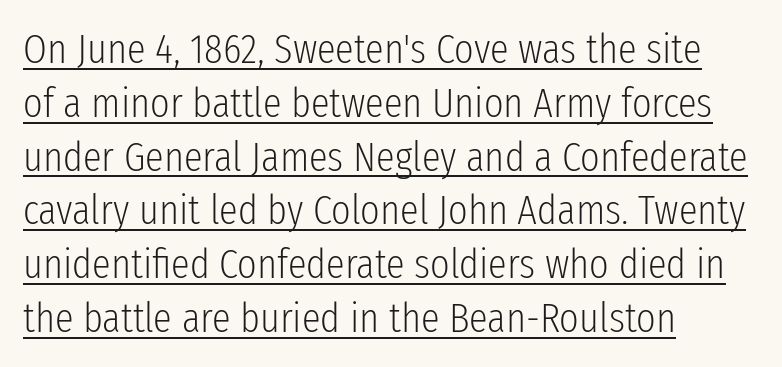
Q: Is the text bold? A: No.
Q: Is the text italic (slanted)? A: No, it is upright.
Q: Is the typeface a serif or a sans-serif typeface? A: Sans-serif.
Q: Is the text underlined? A: Yes.
Q: How is the paragraph aligned? A: Left-aligned.
Q: Is the spacing between letters normal or unusually wide? A: Normal.
Q: Is the spacing between lines tight, normal or loose? A: Normal.
Q: Width (condensed, normal, or wide)? A: Condensed.
Q: Stroke contrast? A: Low.
Q: x-height? A: Medium.
Q: Monospaced? A: No.
